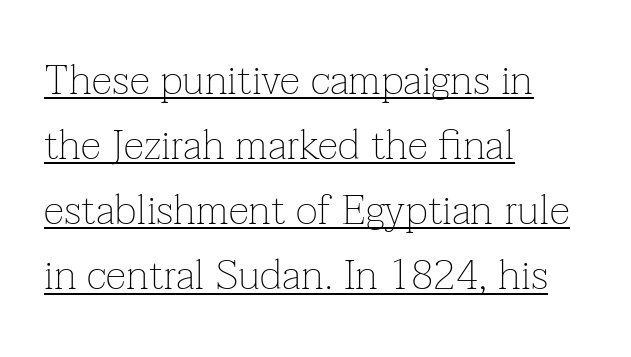
{"serif": "yes", "italic": "no", "bold": "no", "weight": "thin", "width": "normal", "stroke_contrast": "low", "x_height": "medium", "monospaced": "no", "underline": "yes", "align": "left", "line_spacing": "normal", "line_spacing_ratio": 1.55, "letter_spacing": "normal", "letter_spacing_em": 0.0, "glyph_px": 42}
